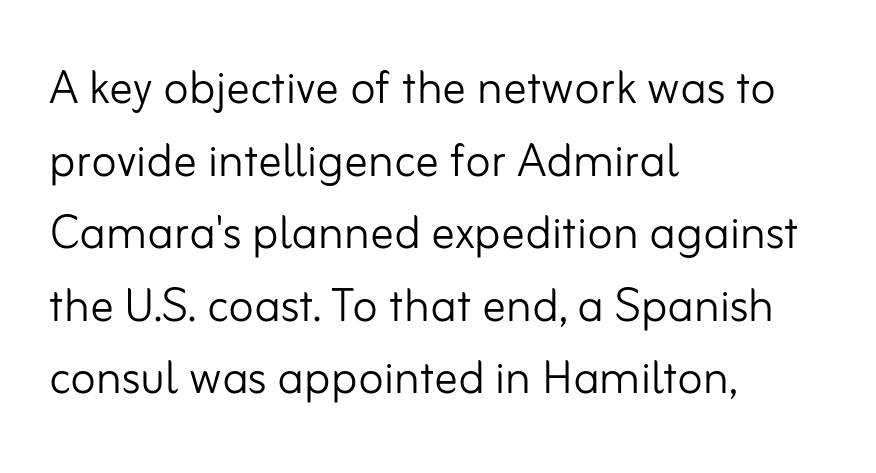
Q: Is the text bold? A: No.
Q: Is the text italic (slanted)? A: No, it is upright.
Q: Is the typeface a serif or a sans-serif typeface? A: Sans-serif.
Q: Is the text underlined? A: No.
Q: How is the paragraph aligned? A: Left-aligned.
Q: Is the spacing between letters normal or unusually wide? A: Normal.
Q: Width (condensed, normal, or wide)? A: Normal.
Q: Stroke contrast? A: Low.
Q: x-height? A: Small.
Q: Monospaced? A: No.
